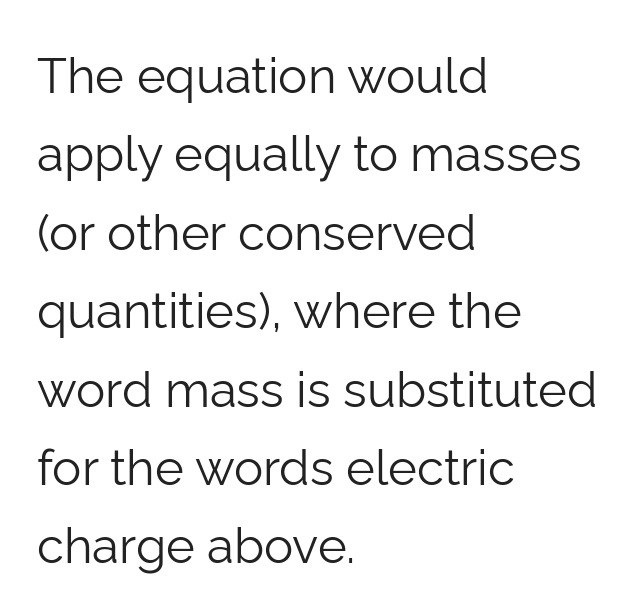
{"serif": "no", "italic": "no", "bold": "no", "weight": "light", "width": "normal", "stroke_contrast": "low", "x_height": "medium", "monospaced": "no", "underline": "no", "align": "left", "line_spacing": "normal", "line_spacing_ratio": 1.6, "letter_spacing": "normal", "letter_spacing_em": 0.0, "glyph_px": 49}
